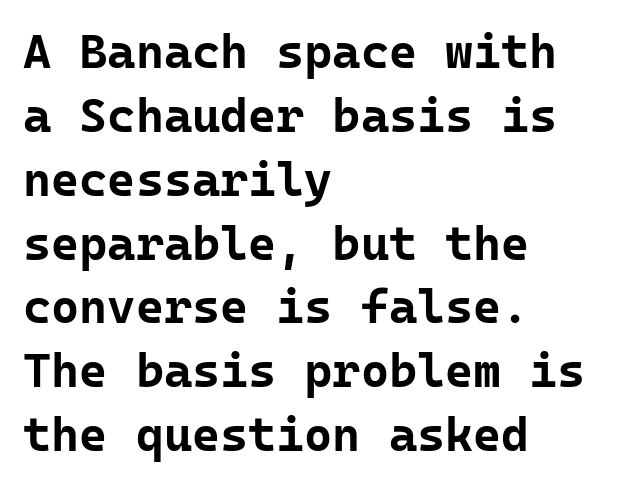
The image shows 48 px bold sans-serif type, upright, monospaced; set left-aligned, normal line spacing (1.33x), normal letter spacing, not underlined; low stroke contrast and a medium x-height.
